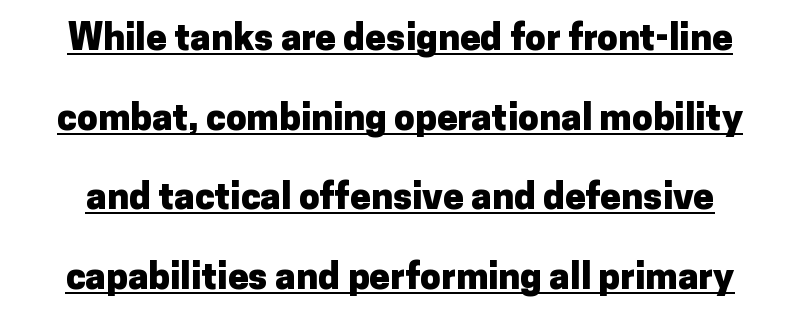
Q: Is the text bold? A: Yes.
Q: Is the text italic (slanted)? A: No, it is upright.
Q: Is the typeface a serif or a sans-serif typeface? A: Sans-serif.
Q: Is the text underlined? A: Yes.
Q: Is the spacing between letters normal or unusually wide? A: Normal.
Q: Is the spacing between lines tight, normal or loose? A: Loose.
Q: Width (condensed, normal, or wide)? A: Normal.
Q: Stroke contrast? A: Low.
Q: x-height? A: Medium.
Q: Monospaced? A: No.
